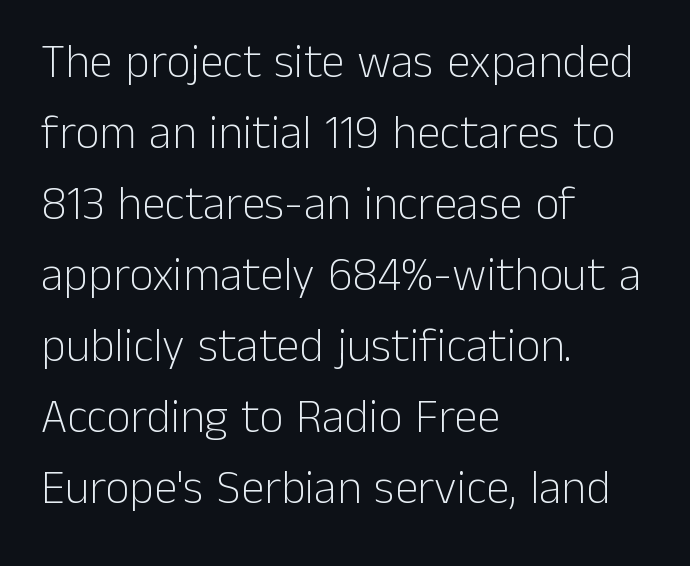
{"serif": "no", "italic": "no", "bold": "no", "weight": "light", "width": "normal", "stroke_contrast": "low", "x_height": "medium", "monospaced": "no", "underline": "no", "align": "left", "line_spacing": "normal", "line_spacing_ratio": 1.51, "letter_spacing": "normal", "letter_spacing_em": 0.0, "glyph_px": 47}
